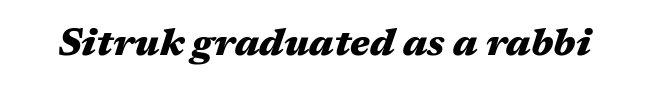
{"italic": "yes", "lean": "right", "slant_degrees": 17, "bold": "yes", "weight": "heavy", "width": "wide", "stroke_contrast": "medium", "x_height": "medium", "monospaced": "no", "underline": "no", "letter_spacing": "normal", "letter_spacing_em": 0.0, "glyph_px": 38}
